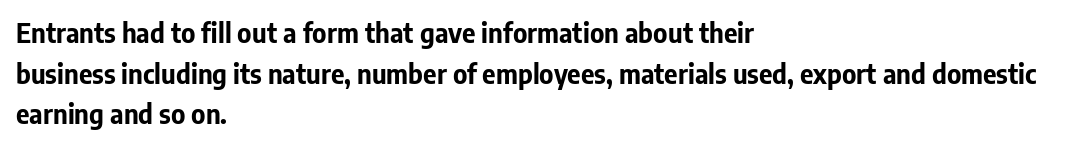
{"italic": "no", "bold": "yes", "underline": "no", "align": "left", "line_spacing": "normal", "line_spacing_ratio": 1.56, "letter_spacing": "normal", "letter_spacing_em": 0.0, "glyph_px": 26}
